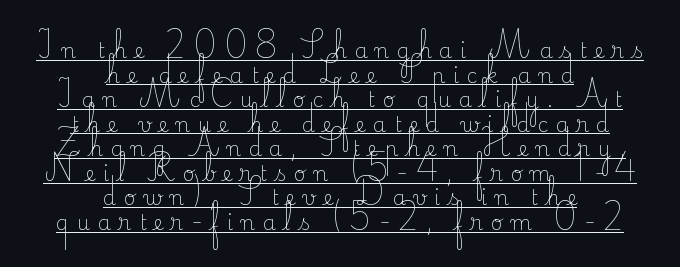
Q: Is the text bold? A: No.
Q: Is the text italic (slanted)? A: No, it is upright.
Q: Is the text underlined? A: Yes.
Q: How is the paragraph aligned? A: Centered.
Q: Is the spacing between letters normal or unusually wide? A: Unusually wide.
